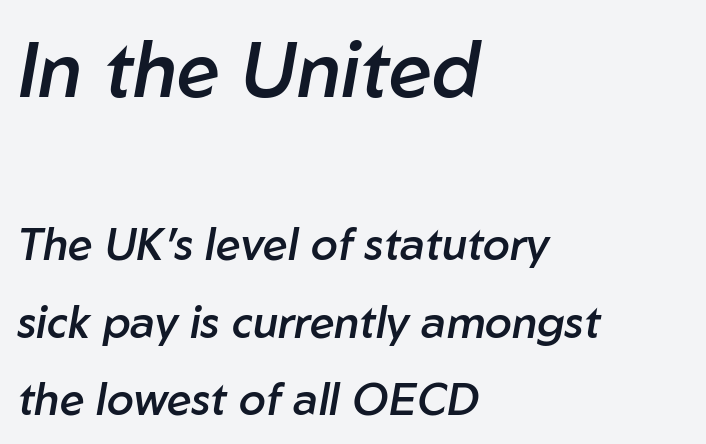
{"italic": "yes", "lean": "right", "slant_degrees": 10, "bold": "semi", "weight": "semibold", "width": "normal", "stroke_contrast": "low", "x_height": "medium", "monospaced": "no", "underline": "no", "align": "left", "line_spacing_ratio": 1.76, "letter_spacing": "normal", "letter_spacing_em": 0.0, "larger_block": "first", "size_ratio": 1.75, "glyph_px": 77}
